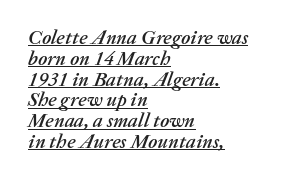
Between one letter and the next there's only the usual sliver of space. Vertical spacing — tight. These lines are set flush left with a ragged right edge. The sample's only ornament is a line tracing under the words. The glyphs look as if they've been sheared to an angle.
